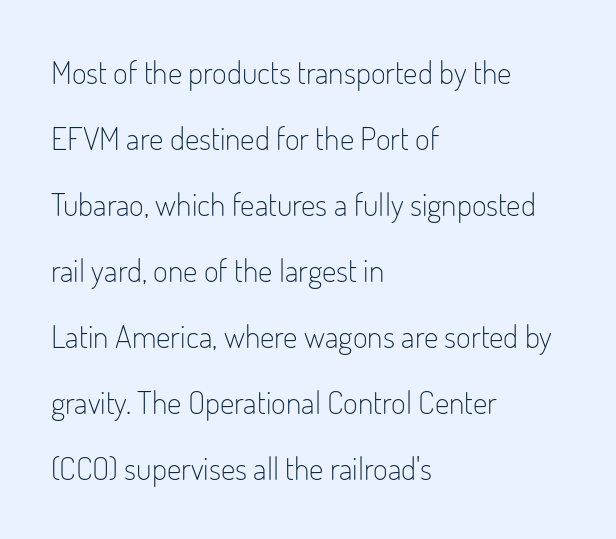
The image shows 32 px light, condensed sans-serif type, upright; set left-aligned, loose line spacing (2.06x), normal letter spacing, not underlined; low stroke contrast and a small x-height.
